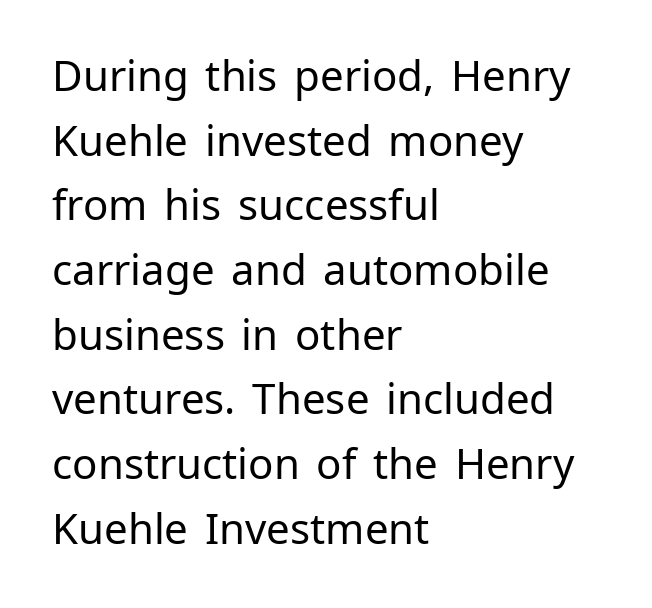
Q: Is the text bold? A: No.
Q: Is the text italic (slanted)? A: No, it is upright.
Q: Is the typeface a serif or a sans-serif typeface? A: Sans-serif.
Q: Is the text underlined? A: No.
Q: How is the paragraph aligned? A: Left-aligned.
Q: Is the spacing between letters normal or unusually wide? A: Normal.
Q: Is the spacing between lines tight, normal or loose? A: Normal.
Q: Width (condensed, normal, or wide)? A: Normal.
Q: Stroke contrast? A: Low.
Q: x-height? A: Medium.
Q: Monospaced? A: No.
